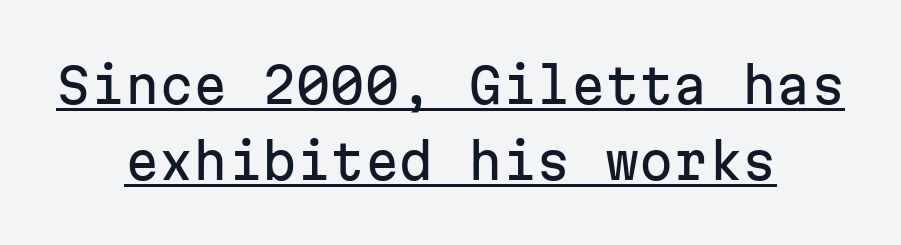
Rendered with straight, roman letterforms. Type style note: lacks serifs. Honestly, the underline is the first thing you notice here. One glance says typical: line gaps are just what's usual. Casual observation: everything's sitting right in the middle.
